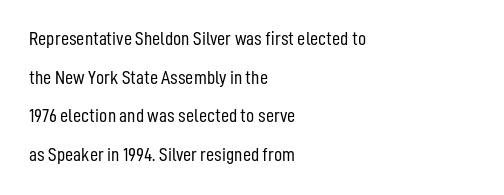
Q: Is the text bold? A: No.
Q: Is the text italic (slanted)? A: No, it is upright.
Q: Is the text underlined? A: No.
Q: How is the paragraph aligned? A: Left-aligned.
Q: Is the spacing between letters normal or unusually wide? A: Normal.
Q: Is the spacing between lines tight, normal or loose? A: Loose.
